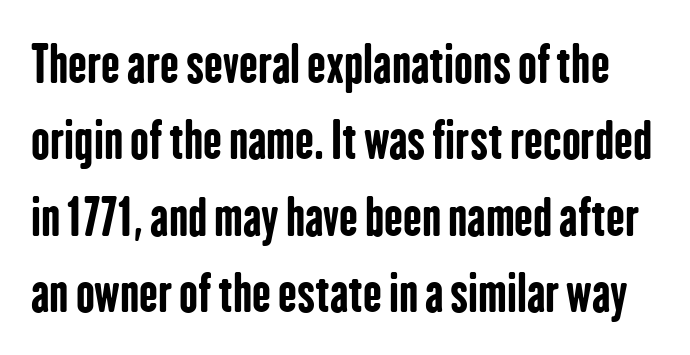
The letters advance in unequal steps, a hallmark of proportional type. You could call the tracking neutral — neither tight nor loose. Are there feet on the stems? There aren't — it's a sans. Honestly, the row spacing looks completely unremarkable. Notice how the stems are strictly vertical — no italics here. The glyphs have the mass of a bold cut.
